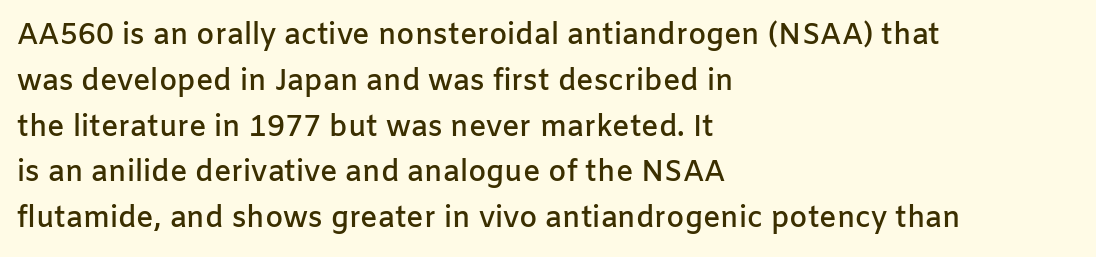
Each letter's strokes conclude bluntly, with no projecting serifs. The ragged edge is on the right, which tells us the setting is flush left. Each letter keeps its own natural width here, so spacing adapts to shape. The letters stand straight up with perfectly vertical stems. Quick note: interline space is typical.
